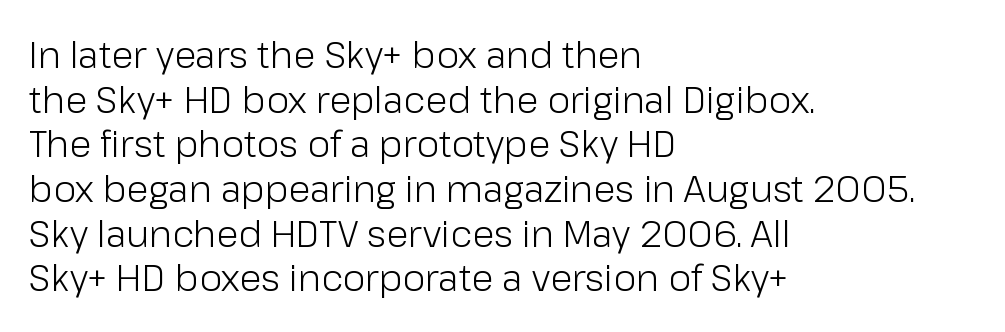
Q: Is the text bold? A: No.
Q: Is the text italic (slanted)? A: No, it is upright.
Q: Is the typeface a serif or a sans-serif typeface? A: Sans-serif.
Q: Is the text underlined? A: No.
Q: How is the paragraph aligned? A: Left-aligned.
Q: Is the spacing between letters normal or unusually wide? A: Normal.
Q: Width (condensed, normal, or wide)? A: Normal.
Q: Stroke contrast? A: Low.
Q: x-height? A: Medium.
Q: Monospaced? A: No.
